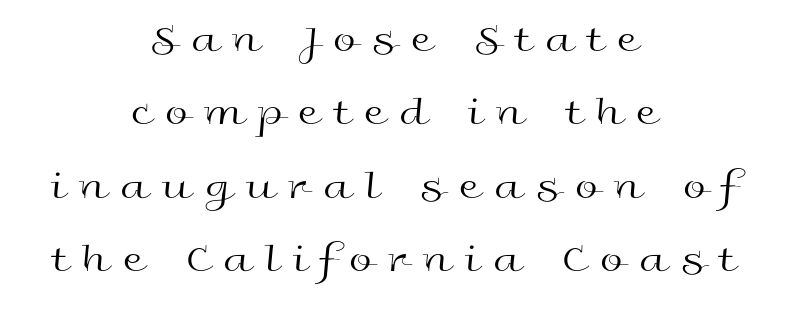
Notice how the passage keeps no hard edge, just a central spine. Observe the absence of serifs on each vertical stroke in this sample. You could not count columns in this text — the font is proportionally spaced. Is there any slant? The stems are plumb. What stands out about the letter spacing? Its width — letters are far apart.
